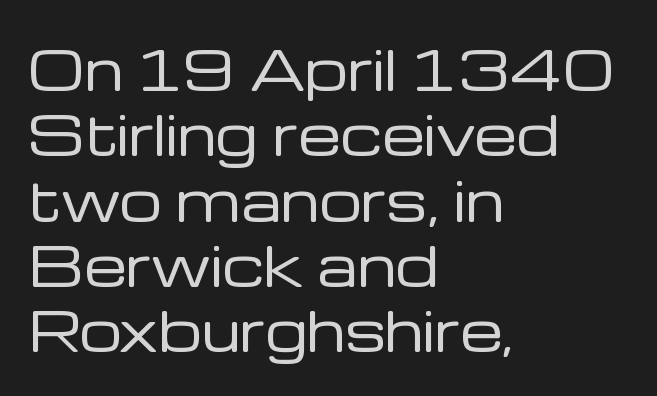
{"serif": "no", "italic": "no", "bold": "no", "weight": "regular", "width": "normal", "stroke_contrast": "low", "x_height": "medium", "monospaced": "no", "underline": "no", "align": "left", "line_spacing_ratio": 1.21, "letter_spacing": "normal", "letter_spacing_em": 0.0, "glyph_px": 54}
